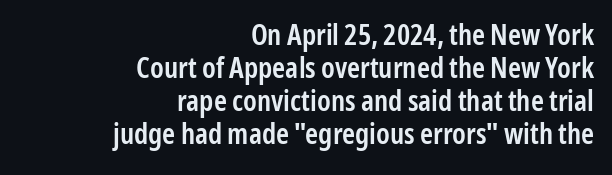
{"serif": "no", "italic": "no", "bold": "semi", "weight": "semibold", "width": "condensed", "stroke_contrast": "low", "x_height": "medium", "monospaced": "no", "underline": "no", "align": "right", "line_spacing": "tight", "line_spacing_ratio": 1.14, "letter_spacing": "normal", "letter_spacing_em": 0.0, "glyph_px": 29}
